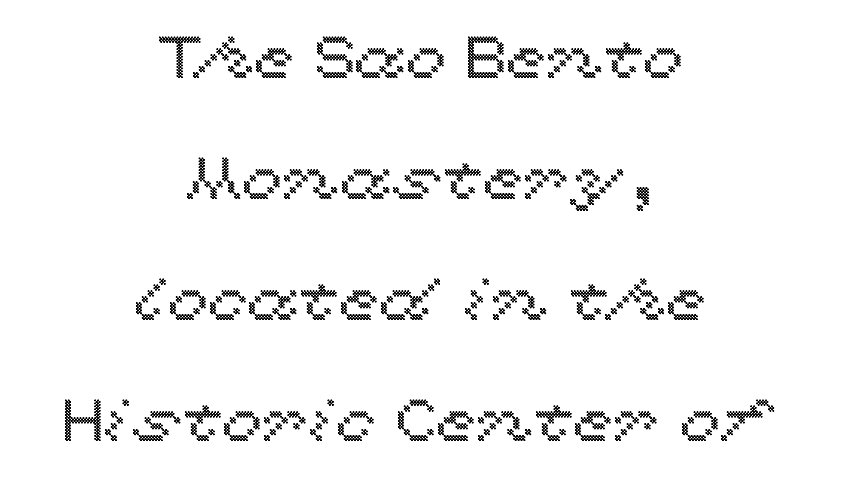
{"width": "wide", "x_height": "medium", "monospaced": "no", "underline": "no", "align": "center", "line_spacing": "loose", "line_spacing_ratio": 2.05, "letter_spacing": "normal", "letter_spacing_em": 0.0, "glyph_px": 59}
